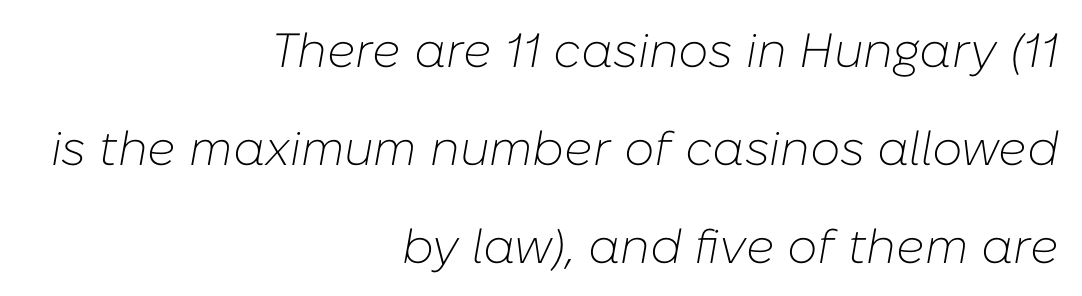
The image shows 48 px light type, italic (leaning right); set right-aligned, loose line spacing (2.04x), normal letter spacing, not underlined; low stroke contrast and a medium x-height.
